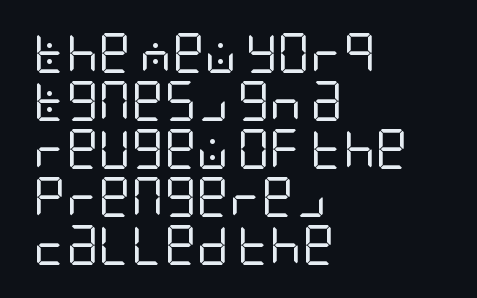
{"serif": "no", "italic": "no", "bold": "no", "weight": "regular", "width": "condensed", "stroke_contrast": "low", "x_height": "large", "underline": "no", "align": "left", "line_spacing_ratio": 1.2, "letter_spacing": "normal", "letter_spacing_em": 0.0, "glyph_px": 40}
